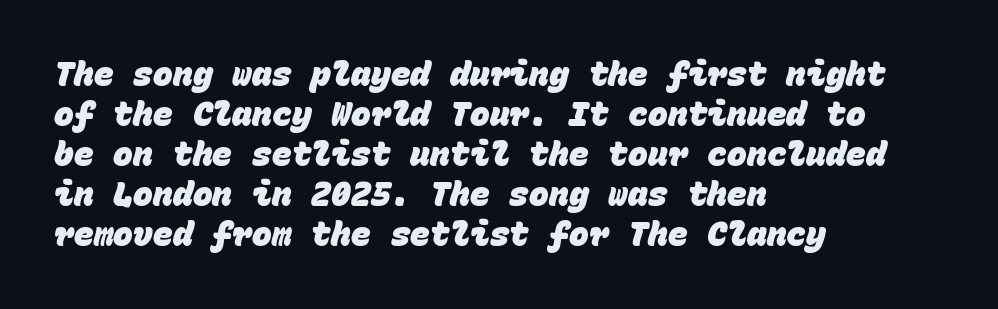
The image shows 33 px heavy sans-serif type, monospaced; set left-aligned, line spacing 1.21x, normal letter spacing, not underlined; low stroke contrast and a large x-height.
